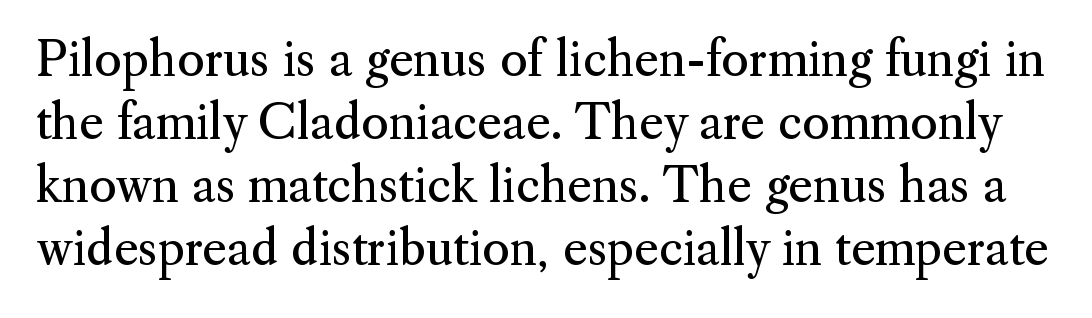
Are there feet on the stems? There are — it's a serif. The lettering stays uniformly vertical, giving the passage a roman look. Clear beneath every line of the passage. A typesetter would call this proportional, since set widths differ per character. This reads as an unemphasized weight, regular at the heaviest.
